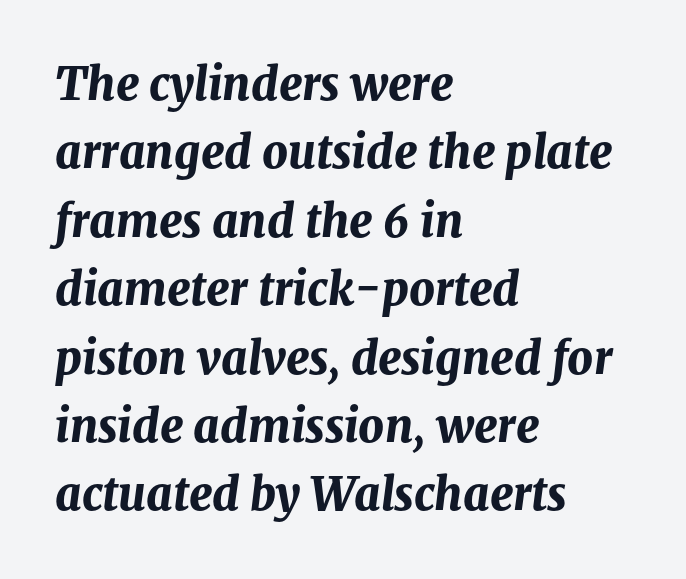
Q: Is the text bold? A: Yes.
Q: Is the text italic (slanted)? A: Yes, it leans right by about 8 degrees.
Q: Is the text underlined? A: No.
Q: How is the paragraph aligned? A: Left-aligned.
Q: Is the spacing between letters normal or unusually wide? A: Normal.
Q: Is the spacing between lines tight, normal or loose? A: Normal.
Q: Width (condensed, normal, or wide)? A: Normal.
Q: Stroke contrast? A: Medium.
Q: x-height? A: Medium.
Q: Monospaced? A: No.
